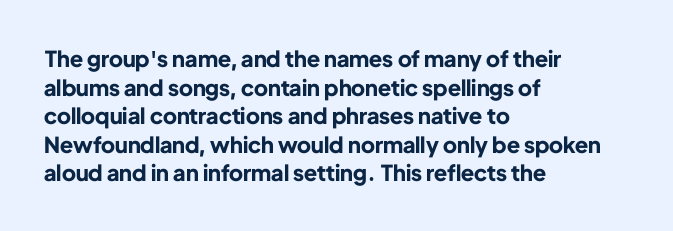
The image shows 22 px bold type, upright; set left-aligned, normal line spacing (1.3x), normal letter spacing, not underlined.
